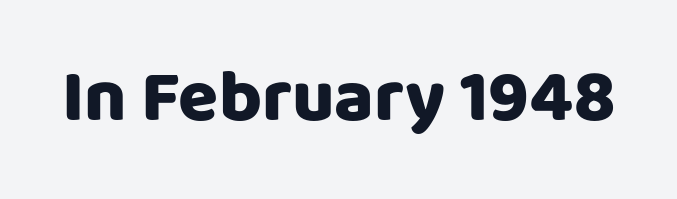
{"serif": "no", "italic": "no", "bold": "yes", "weight": "heavy", "width": "normal", "stroke_contrast": "low", "x_height": "large", "monospaced": "no", "underline": "no", "letter_spacing": "normal", "letter_spacing_em": 0.0, "glyph_px": 73}
